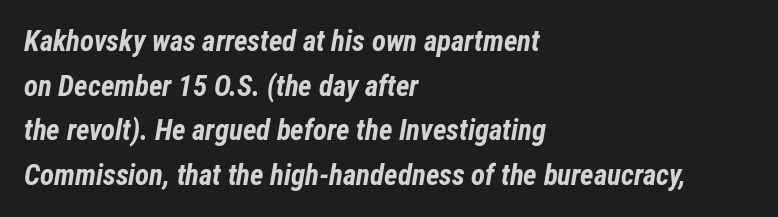
The image shows 29 px bold, condensed type, italic (leaning right); set left-aligned, normal line spacing (1.54x), normal letter spacing, not underlined; low stroke contrast and a medium x-height.
